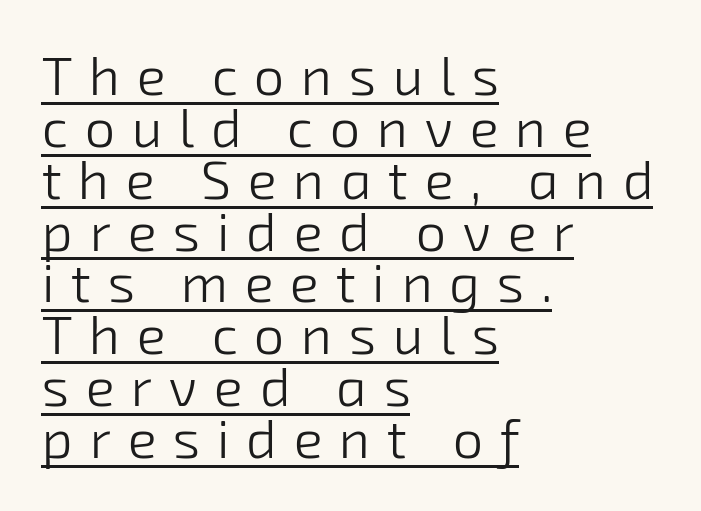
{"serif": "no", "bold": "no", "weight": "light", "width": "normal", "stroke_contrast": "low", "x_height": "medium", "monospaced": "no", "underline": "yes", "align": "left", "line_spacing": "tight", "line_spacing_ratio": 0.96, "letter_spacing": "wide", "letter_spacing_em": 0.31, "glyph_px": 54}
